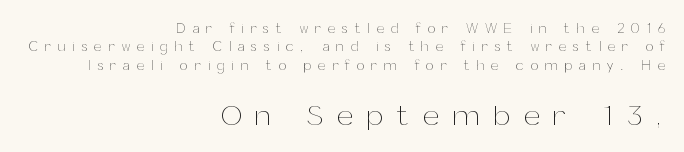
{"italic": "no", "bold": "no", "weight": "thin", "width": "normal", "stroke_contrast": "medium", "x_height": "medium", "monospaced": "no", "underline": "no", "align": "right", "line_spacing": "normal", "line_spacing_ratio": 1.32, "letter_spacing": "wide", "letter_spacing_em": 0.49, "larger_block": "second", "size_ratio": 2.07, "glyph_px": 29}
